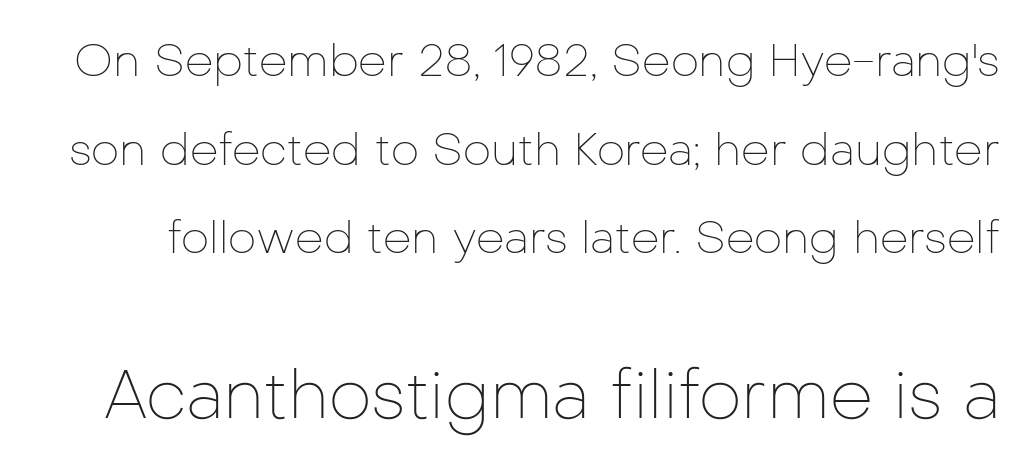
{"serif": "no", "italic": "no", "bold": "no", "weight": "thin", "width": "normal", "stroke_contrast": "low", "x_height": "medium", "monospaced": "no", "underline": "no", "line_spacing": "loose", "line_spacing_ratio": 1.97, "letter_spacing": "normal", "letter_spacing_em": 0.0, "larger_block": "second", "size_ratio": 1.51, "glyph_px": 68}
